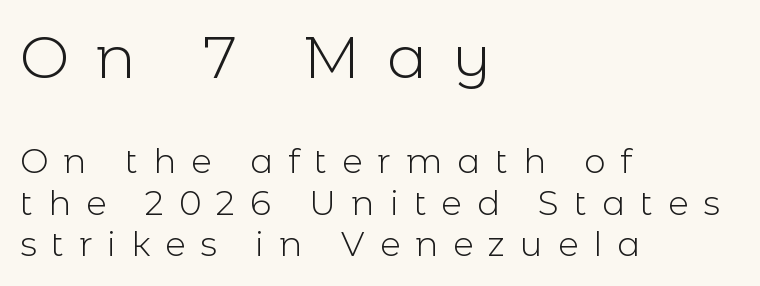
Q: Is the text bold? A: No.
Q: Is the text italic (slanted)? A: No, it is upright.
Q: Is the typeface a serif or a sans-serif typeface? A: Sans-serif.
Q: Is the text underlined? A: No.
Q: How is the paragraph aligned? A: Left-aligned.
Q: Is the spacing between letters normal or unusually wide? A: Unusually wide.
Q: Which block of text is set in a larger size, the first (top) or the second (bottom)? A: The first (top) one.
Q: Width (condensed, normal, or wide)? A: Normal.
Q: x-height? A: Medium.
Q: Monospaced? A: No.
